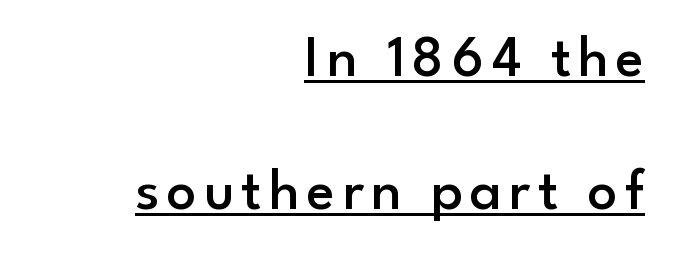
Character widths vary here, with narrow letters taking less room than wide ones. Every letter is mildly thick-stroked: semibold rather than bold. In CSS terms this would be text-align: right. Ascenders rise straight up at ninety degrees. Underline: present. The rendering shows plain stroke endings on the letterforms — a sans-serif design.
